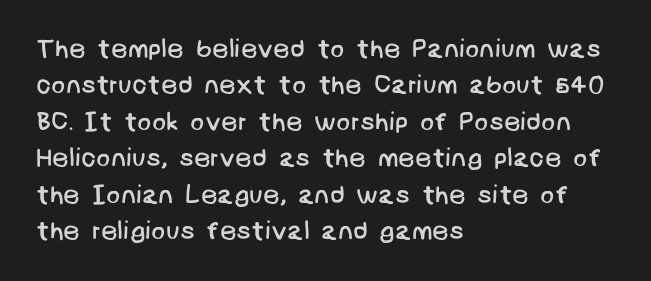
The image shows 26 px text type; set left-aligned, normal line spacing (1.4x), normal letter spacing, not underlined.
